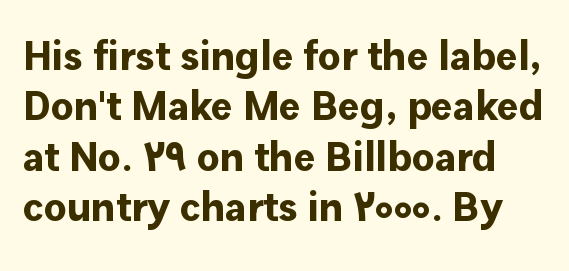
Words appear dense and cohesive because spacing is normal. Unlike a traditional serif, this face leaves its strokes unadorned. Proportional: the letters do not fall into vertical columns. The specimen omits any rule beneath the text block's lines.
